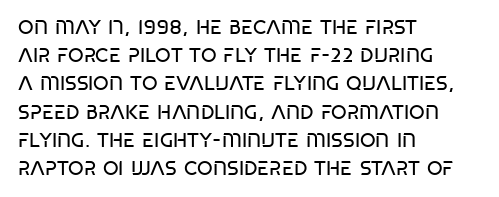
Q: Is the text bold? A: No.
Q: Is the text underlined? A: No.
Q: How is the paragraph aligned? A: Left-aligned.
Q: Is the spacing between letters normal or unusually wide? A: Normal.
Q: Is the spacing between lines tight, normal or loose? A: Normal.
